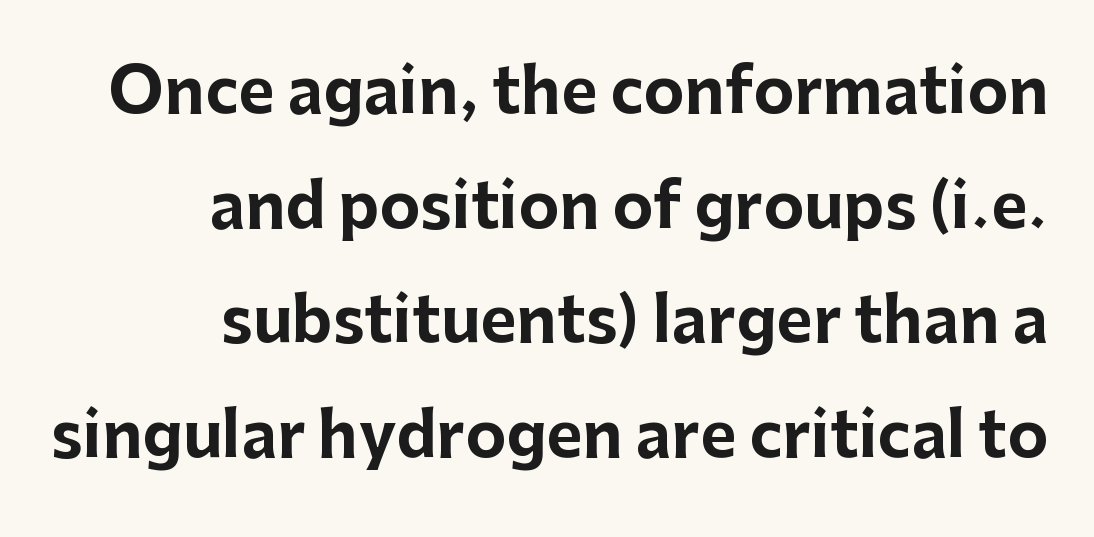
The image shows 62 px bold sans-serif type, upright; set right-aligned, line spacing 1.85x, normal letter spacing, not underlined; low stroke contrast and a medium x-height.
